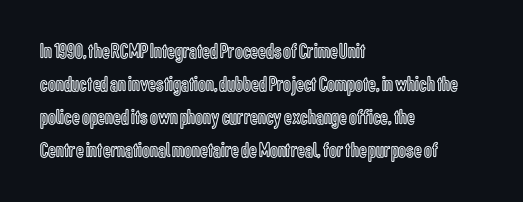
The image shows 22 px text type, upright; set left-aligned, normal line spacing (1.5x), normal letter spacing, not underlined.
